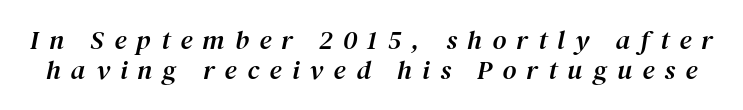
The image shows 27 px text type, italic (leaning right); set tight line spacing (1.11x), unusually wide letter spacing (+0.38 em), not underlined.
